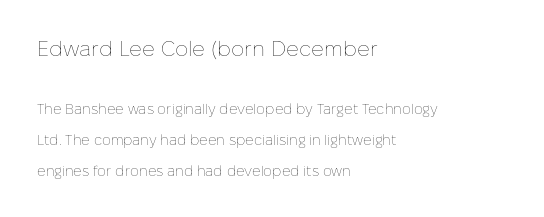
Leading: increased. Clear beneath every line of the passage. Each stroke keeps to a modest, everyday thickness or less. The compositor pushed each line to the left boundary.
